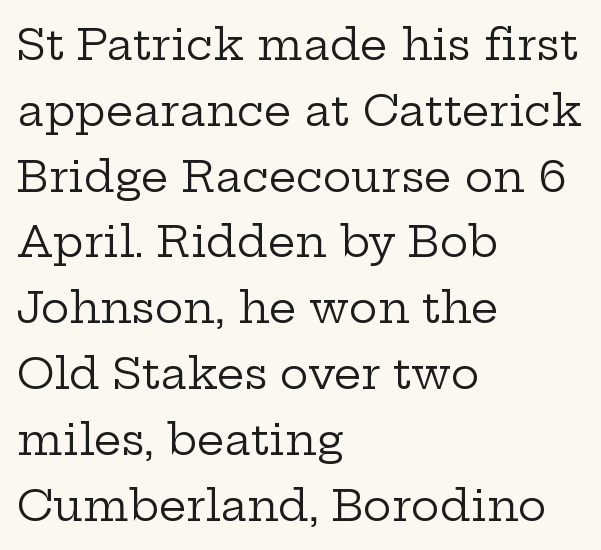
{"serif": "yes", "italic": "no", "bold": "no", "weight": "regular", "width": "wide", "stroke_contrast": "low", "x_height": "medium", "monospaced": "no", "underline": "no", "align": "left", "line_spacing": "normal", "line_spacing_ratio": 1.53, "letter_spacing": "normal", "letter_spacing_em": 0.0, "glyph_px": 43}
